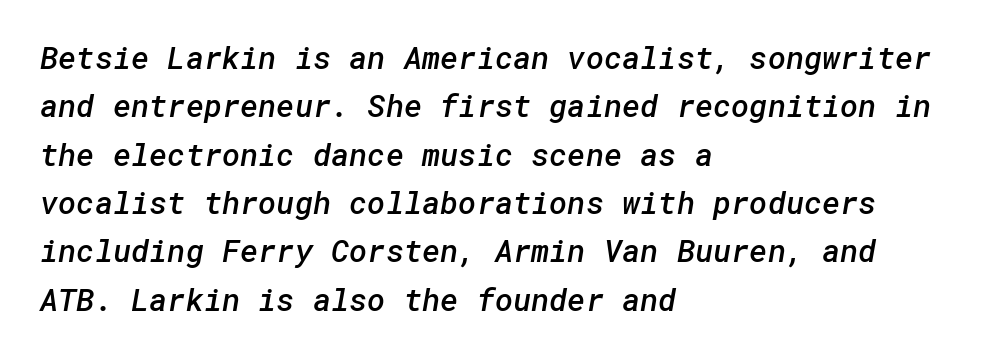
The type is set solid horizontally, with unmodified tracking. Interline gaps are of average width in this sample. The strokes are fattened partway — semibold, not bold. Anything drawn beneath the words? Only blank space.
